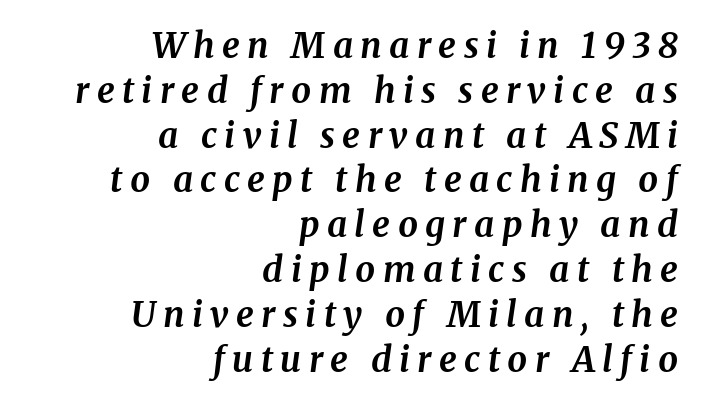
{"serif": "yes", "italic": "yes", "lean": "right", "slant_degrees": 8, "bold": "yes", "weight": "bold", "width": "normal", "stroke_contrast": "medium", "x_height": "medium", "monospaced": "no", "underline": "no", "align": "right", "line_spacing": "normal", "line_spacing_ratio": 1.28, "letter_spacing": "wide", "letter_spacing_em": 0.21, "glyph_px": 35}
